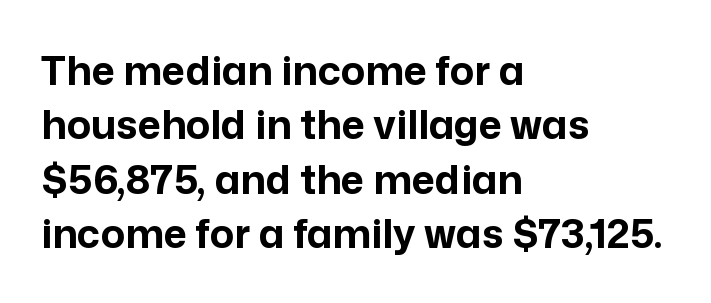
Q: Is the text bold? A: Yes.
Q: Is the text italic (slanted)? A: No, it is upright.
Q: Is the typeface a serif or a sans-serif typeface? A: Sans-serif.
Q: Is the text underlined? A: No.
Q: How is the paragraph aligned? A: Left-aligned.
Q: Is the spacing between letters normal or unusually wide? A: Normal.
Q: Is the spacing between lines tight, normal or loose? A: Normal.
Q: Width (condensed, normal, or wide)? A: Normal.
Q: Stroke contrast? A: Low.
Q: x-height? A: Medium.
Q: Monospaced? A: No.
